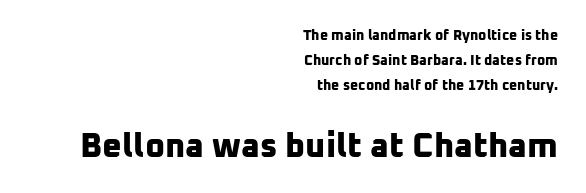
Q: Is the text bold? A: Yes.
Q: Is the typeface a serif or a sans-serif typeface? A: Sans-serif.
Q: Is the text underlined? A: No.
Q: How is the paragraph aligned? A: Right-aligned.
Q: Is the spacing between letters normal or unusually wide? A: Normal.
Q: Which block of text is set in a larger size, the first (top) or the second (bottom)? A: The second (bottom) one.
Q: Width (condensed, normal, or wide)? A: Normal.
Q: Stroke contrast? A: Low.
Q: x-height? A: Medium.
Q: Monospaced? A: No.
